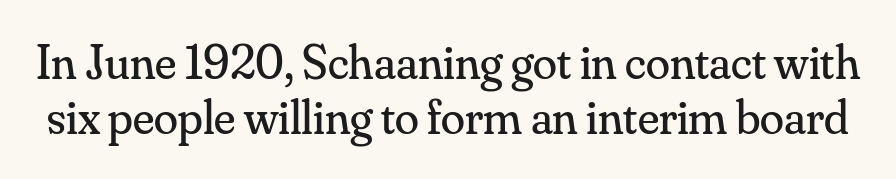
You could barely slide anything between these rows. Does extra space separate the letters? No, they use regular spacing. This is roman type, the default non-slanted kind. Each letter's strokes conclude with small projecting serifs.
